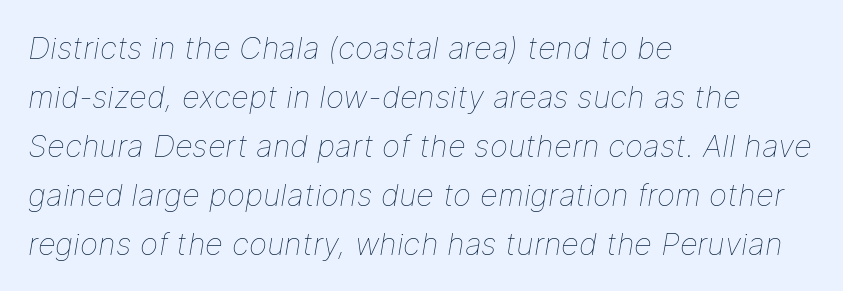
{"italic": "yes", "lean": "right", "slant_degrees": 9, "bold": "no", "weight": "thin", "width": "normal", "stroke_contrast": "low", "x_height": "medium", "monospaced": "no", "underline": "no", "align": "left", "line_spacing": "normal", "line_spacing_ratio": 1.58, "letter_spacing": "normal", "letter_spacing_em": 0.0, "glyph_px": 31}
